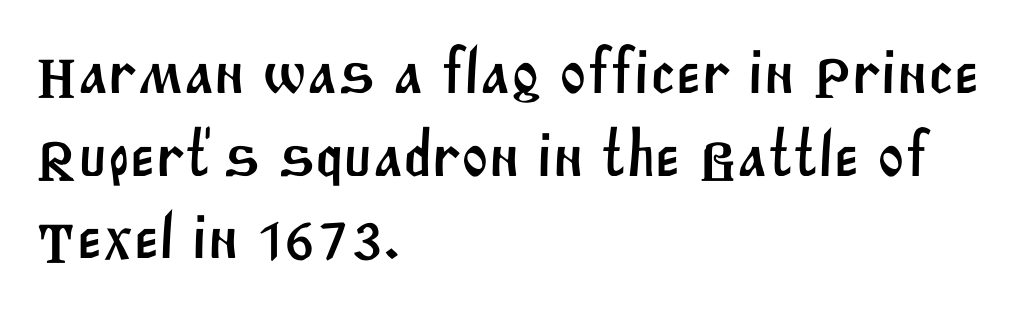
The image shows 65 px sans-serif type; set left-aligned, normal line spacing (1.27x), normal letter spacing, not underlined; medium stroke contrast and a large x-height.
